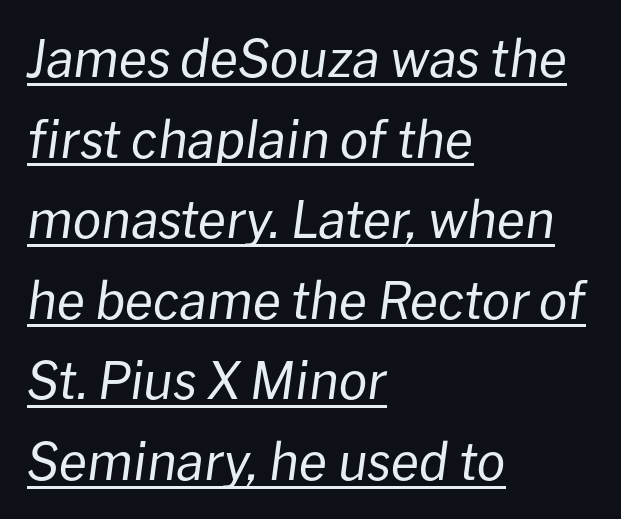
{"italic": "yes", "lean": "right", "slant_degrees": 8, "bold": "no", "weight": "regular", "width": "normal", "stroke_contrast": "low", "x_height": "medium", "monospaced": "no", "underline": "yes", "align": "left", "line_spacing": "normal", "line_spacing_ratio": 1.58, "letter_spacing": "normal", "letter_spacing_em": 0.0, "glyph_px": 51}
